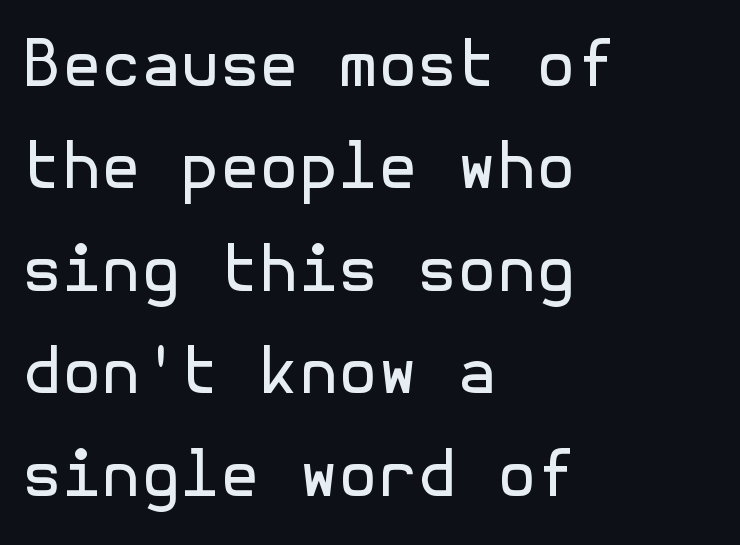
The image shows 64 px regular-weight sans-serif type, upright; set left-aligned, normal line spacing (1.6x), normal letter spacing, not underlined; a medium x-height.
